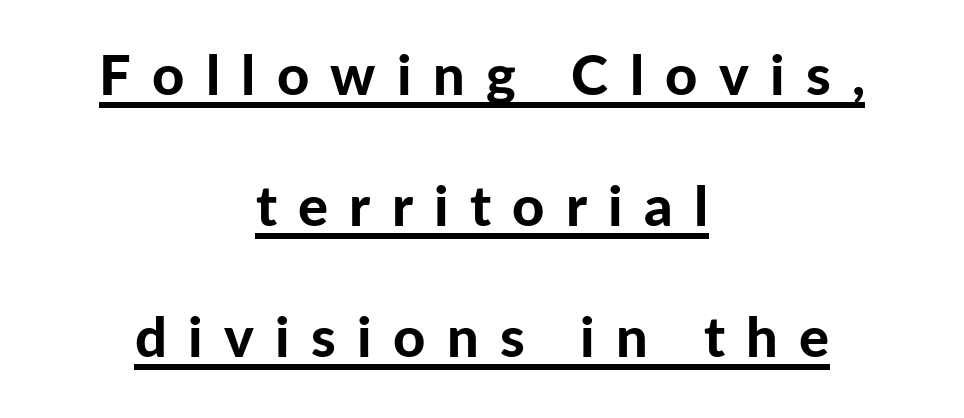
The image shows 56 px bold sans-serif type, upright; set centered, loose line spacing (2.34x), unusually wide letter spacing (+0.38 em), underlined; low stroke contrast and a medium x-height.
